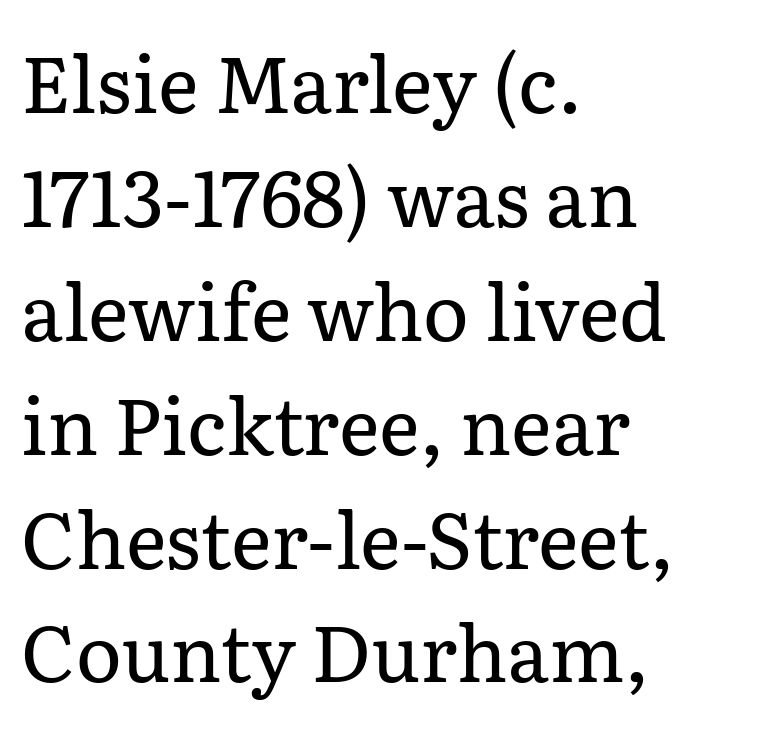
{"serif": "yes", "italic": "no", "bold": "no", "weight": "regular", "width": "normal", "stroke_contrast": "low", "x_height": "medium", "monospaced": "no", "underline": "no", "align": "left", "line_spacing": "normal", "line_spacing_ratio": 1.46, "letter_spacing": "normal", "letter_spacing_em": 0.0, "glyph_px": 78}
